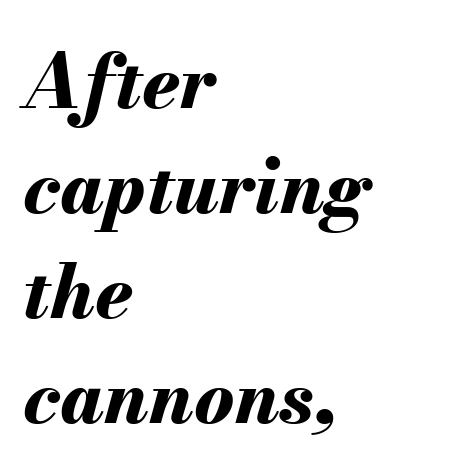
The leading is moderate, giving the passage an even texture. Has an underline been added? It has not. These lines were composed using italics. This sample uses plain, unmodified letter spacing. The rendering uses natural spacing where letterforms have individual widths.
